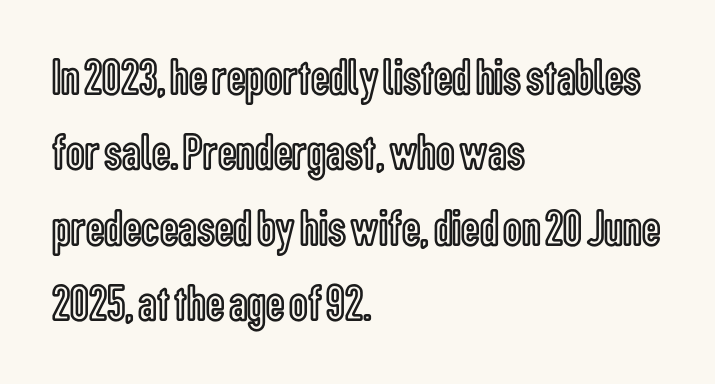
{"italic": "no", "width": "condensed", "x_height": "medium", "monospaced": "no", "underline": "no", "align": "left", "line_spacing": "normal", "line_spacing_ratio": 1.45, "letter_spacing": "normal", "letter_spacing_em": 0.0, "glyph_px": 52}
